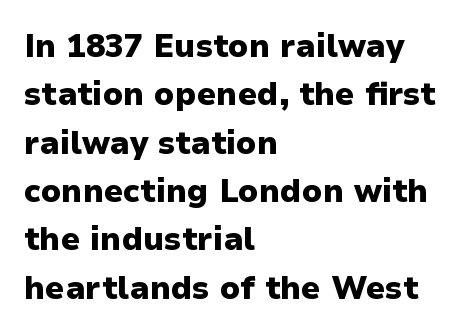
Q: Is the text bold? A: Yes.
Q: Is the text italic (slanted)? A: No, it is upright.
Q: Is the typeface a serif or a sans-serif typeface? A: Sans-serif.
Q: Is the text underlined? A: No.
Q: How is the paragraph aligned? A: Left-aligned.
Q: Is the spacing between letters normal or unusually wide? A: Normal.
Q: Is the spacing between lines tight, normal or loose? A: Normal.
Q: Width (condensed, normal, or wide)? A: Normal.
Q: Stroke contrast? A: Low.
Q: x-height? A: Medium.
Q: Monospaced? A: No.
